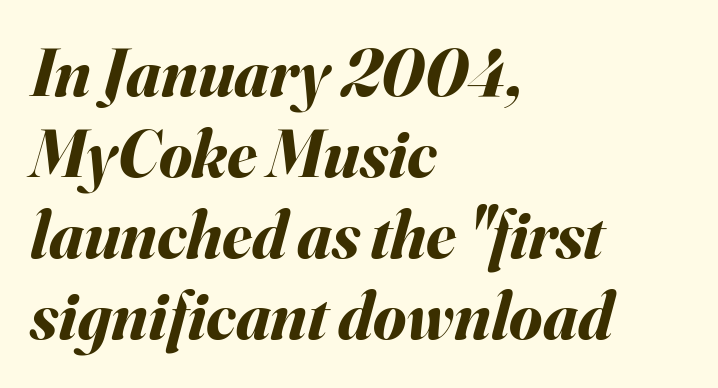
Look at the stroke-to-counter ratio: heavy, a bold. The rendering anchors every line to the left-hand side. Characters follow at the spacing the type designer built in. Honestly, there is no underline to notice here at all. Do the characters align in a grid? No, the font is proportional.
